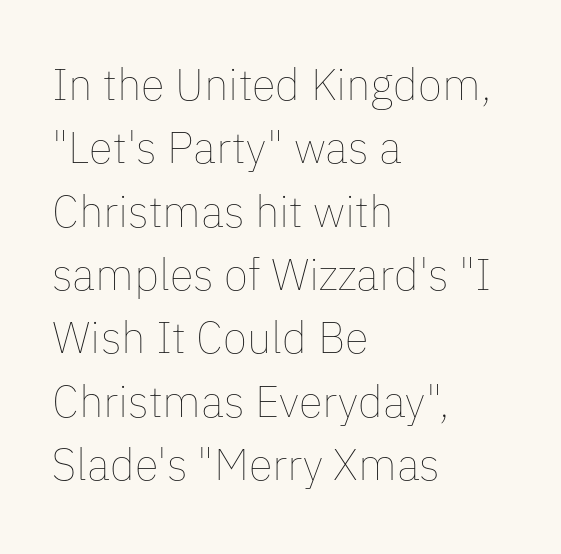
The image shows 44 px thin type, upright; set left-aligned, normal line spacing (1.44x), normal letter spacing, not underlined; low stroke contrast and a medium x-height.
